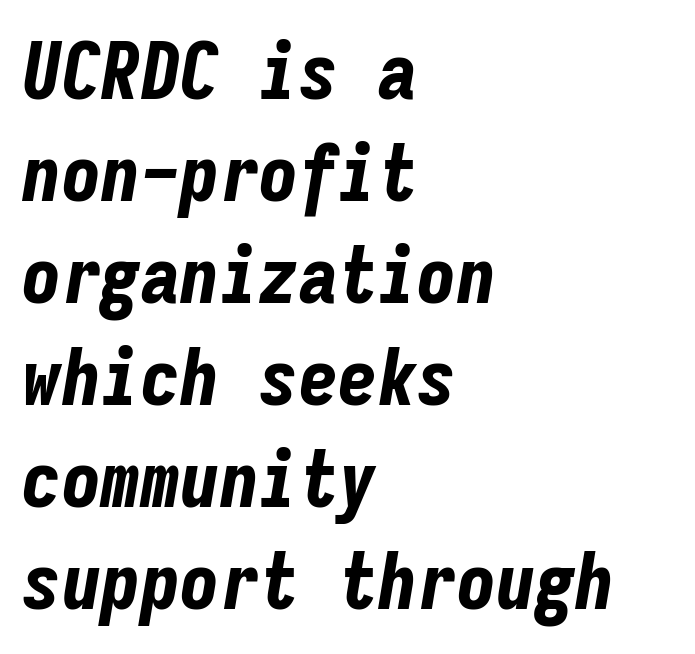
Q: Is the text bold? A: Yes.
Q: Is the text italic (slanted)? A: Yes, it leans right by about 9 degrees.
Q: Is the text underlined? A: No.
Q: How is the paragraph aligned? A: Left-aligned.
Q: Is the spacing between letters normal or unusually wide? A: Normal.
Q: Is the spacing between lines tight, normal or loose? A: Normal.
Q: Width (condensed, normal, or wide)? A: Condensed.
Q: Stroke contrast? A: Low.
Q: x-height? A: Medium.
Q: Monospaced? A: Yes.
